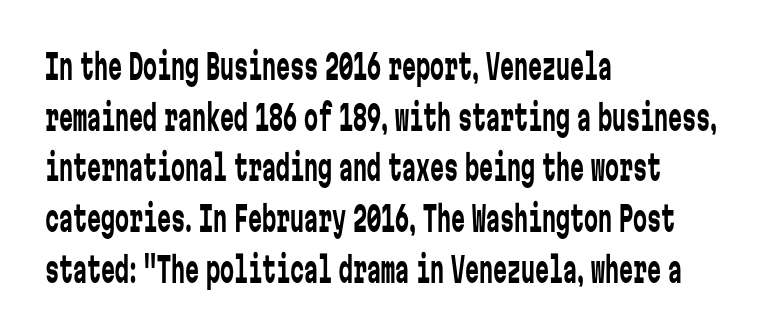
The image shows 35 px regular-weight, condensed sans-serif type, upright, monospaced; set left-aligned, normal line spacing (1.45x), normal letter spacing, not underlined; low stroke contrast and a medium x-height.
